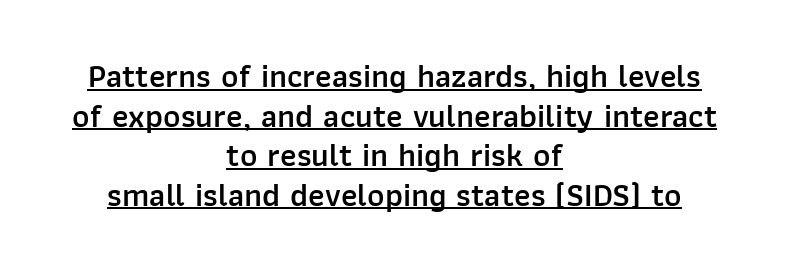
Q: Is the text bold? A: Semi-bold.
Q: Is the text italic (slanted)? A: No, it is upright.
Q: Is the typeface a serif or a sans-serif typeface? A: Sans-serif.
Q: Is the text underlined? A: Yes.
Q: How is the paragraph aligned? A: Centered.
Q: Is the spacing between letters normal or unusually wide? A: Normal.
Q: Width (condensed, normal, or wide)? A: Normal.
Q: Stroke contrast? A: Low.
Q: x-height? A: Medium.
Q: Monospaced? A: No.
